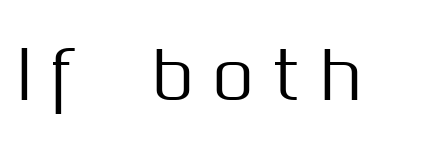
{"serif": "no", "italic": "no", "width": "normal", "stroke_contrast": "medium", "x_height": "medium", "monospaced": "no", "underline": "no", "letter_spacing": "wide", "letter_spacing_em": 0.33, "glyph_px": 65}
